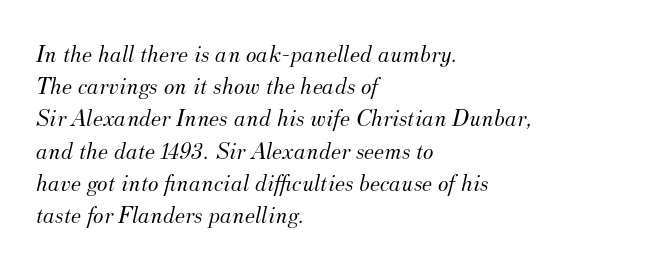
The whole block is typeset with a tilt. Has an underline been added? It has not. Leftover space on each line is placed entirely after the last word. The gaps between neighbouring characters are ordinary and unremarkable. Compared with typical paragraphs, the rows here are spaced about the same. No letter is thick-stroked: the sample isn't bold.
